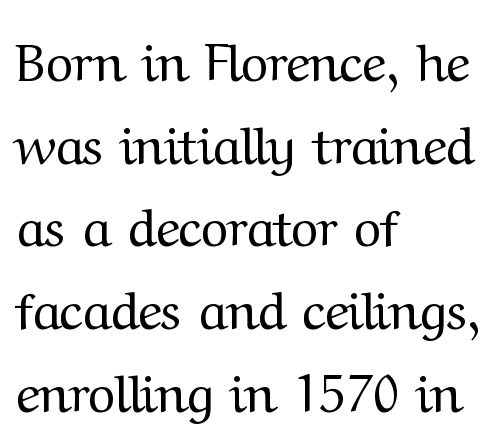
The image shows 53 px regular-weight serif type, upright; set left-aligned, normal line spacing (1.56x), normal letter spacing, not underlined; medium stroke contrast and a medium x-height.
